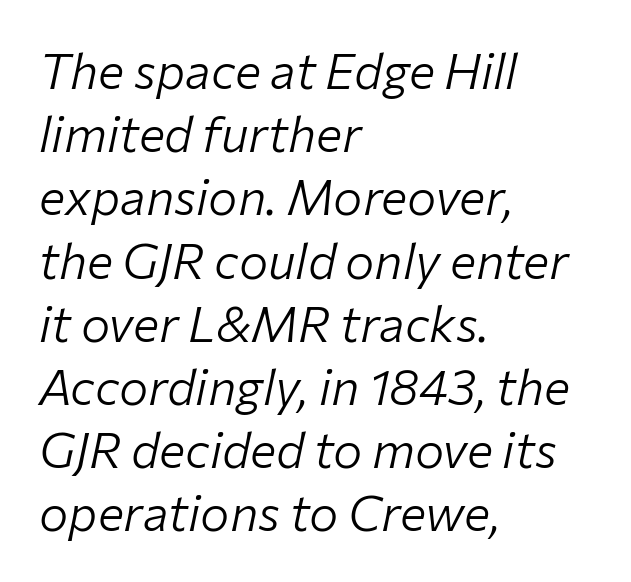
{"italic": "yes", "lean": "right", "slant_degrees": 12, "bold": "no", "weight": "light", "width": "normal", "stroke_contrast": "low", "x_height": "medium", "monospaced": "no", "underline": "no", "align": "left", "line_spacing": "normal", "line_spacing_ratio": 1.29, "letter_spacing": "normal", "letter_spacing_em": 0.0, "glyph_px": 49}
